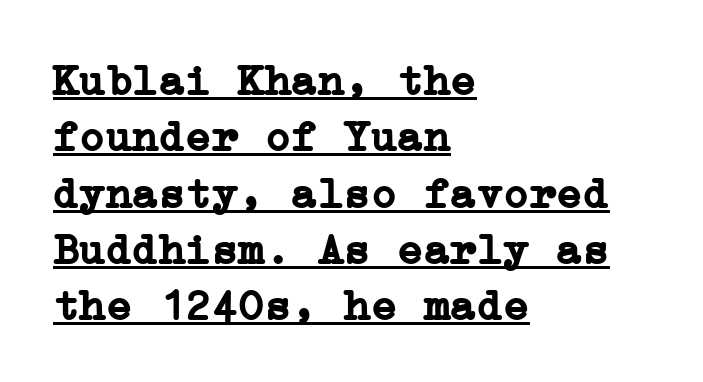
The image shows 44 px semibold serif type, upright; set left-aligned, normal line spacing (1.28x), normal letter spacing, underlined; low stroke contrast and a medium x-height.
